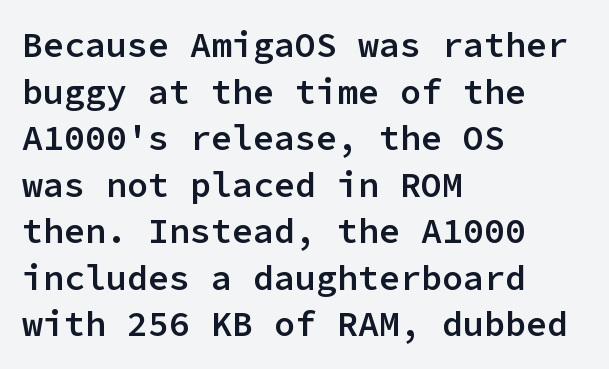
Q: Is the text bold? A: Semi-bold.
Q: Is the text italic (slanted)? A: No, it is upright.
Q: Is the typeface a serif or a sans-serif typeface? A: Sans-serif.
Q: Is the text underlined? A: No.
Q: How is the paragraph aligned? A: Left-aligned.
Q: Is the spacing between letters normal or unusually wide? A: Normal.
Q: Is the spacing between lines tight, normal or loose? A: Normal.
Q: Width (condensed, normal, or wide)? A: Normal.
Q: Stroke contrast? A: Low.
Q: x-height? A: Medium.
Q: Monospaced? A: Yes.
